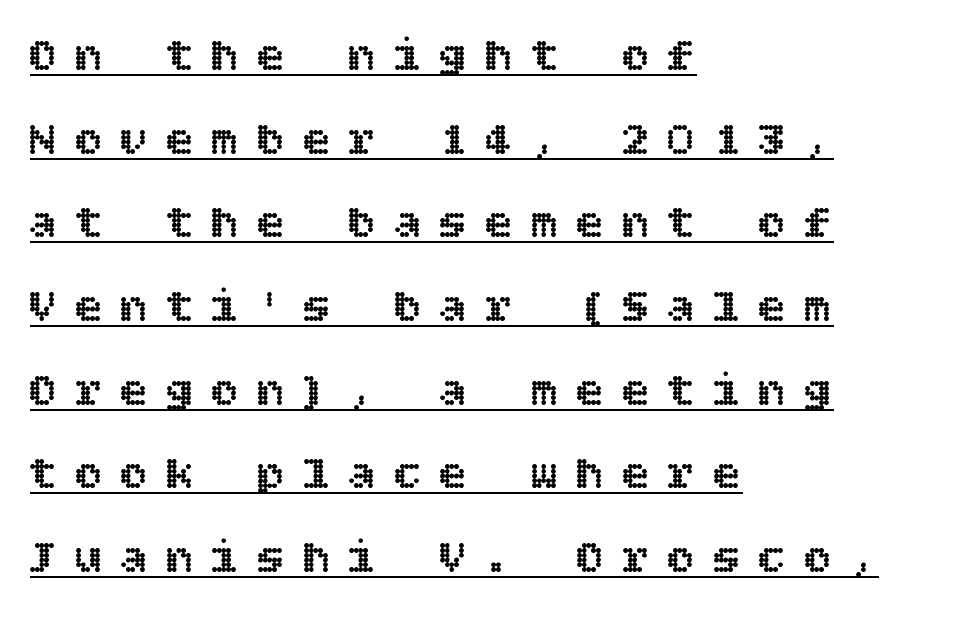
Q: Is the text italic (slanted)? A: No, it is upright.
Q: Is the text underlined? A: Yes.
Q: How is the paragraph aligned? A: Left-aligned.
Q: Is the spacing between letters normal or unusually wide? A: Unusually wide.
Q: Width (condensed, normal, or wide)? A: Normal.
Q: x-height? A: Large.
